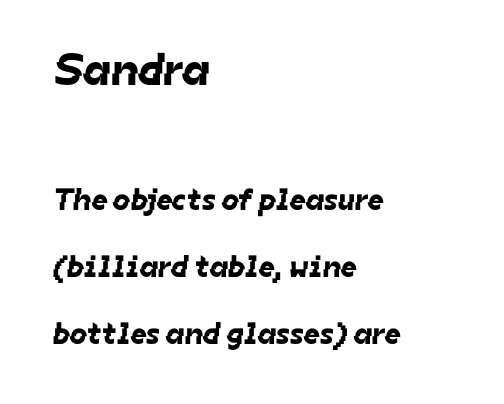
{"serif": "no", "width": "normal", "stroke_contrast": "low", "x_height": "medium", "monospaced": "no", "underline": "no", "align": "left", "line_spacing": "loose", "line_spacing_ratio": 2.16, "letter_spacing": "normal", "letter_spacing_em": 0.0, "larger_block": "first", "size_ratio": 1.48, "glyph_px": 46}
